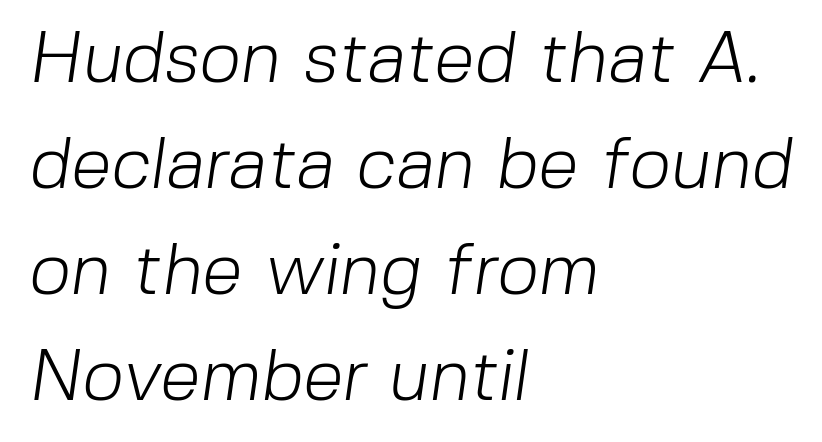
Q: Is the text bold? A: No.
Q: Is the typeface a serif or a sans-serif typeface? A: Sans-serif.
Q: Is the text underlined? A: No.
Q: How is the paragraph aligned? A: Left-aligned.
Q: Is the spacing between letters normal or unusually wide? A: Normal.
Q: Is the spacing between lines tight, normal or loose? A: Normal.
Q: Width (condensed, normal, or wide)? A: Normal.
Q: Stroke contrast? A: Low.
Q: x-height? A: Medium.
Q: Monospaced? A: No.
